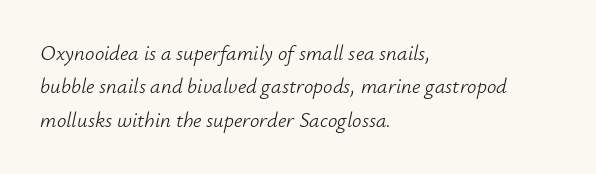
The image shows 21 px text type, italic (leaning right); set left-aligned, normal line spacing (1.59x), normal letter spacing, not underlined.
